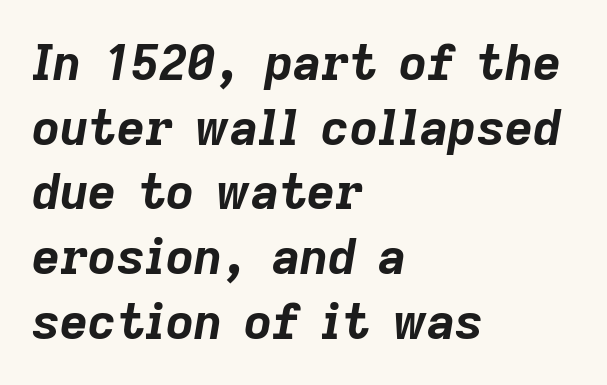
Note the varied advance widths — an 'i' is clearly narrower than an 'm'. Does the weight exceed regular? Yes, all the way to bold. The face used here has a pronounced slope to its letters. Words appear dense and cohesive because spacing is normal. Underline: absent. Left-aligned paragraph, ragged on the right.
